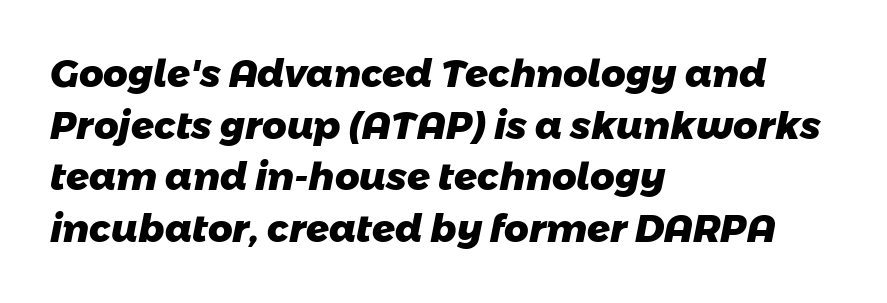
Compared with typical paragraphs, the rows here are spaced about the same. Each letter keeps its own natural width here, so spacing adapts to shape. The foot of each line stays bare and open. Does extra space separate the letters? No, they use regular spacing.
